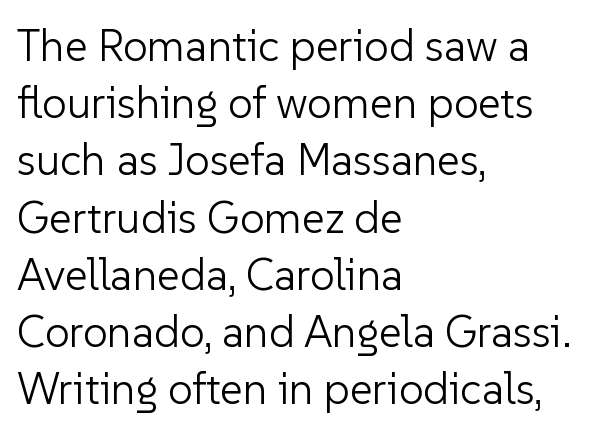
Q: Is the text bold? A: No.
Q: Is the text italic (slanted)? A: No, it is upright.
Q: Is the typeface a serif or a sans-serif typeface? A: Sans-serif.
Q: Is the text underlined? A: No.
Q: How is the paragraph aligned? A: Left-aligned.
Q: Is the spacing between letters normal or unusually wide? A: Normal.
Q: Is the spacing between lines tight, normal or loose? A: Normal.
Q: Width (condensed, normal, or wide)? A: Normal.
Q: Stroke contrast? A: Low.
Q: x-height? A: Medium.
Q: Monospaced? A: No.
